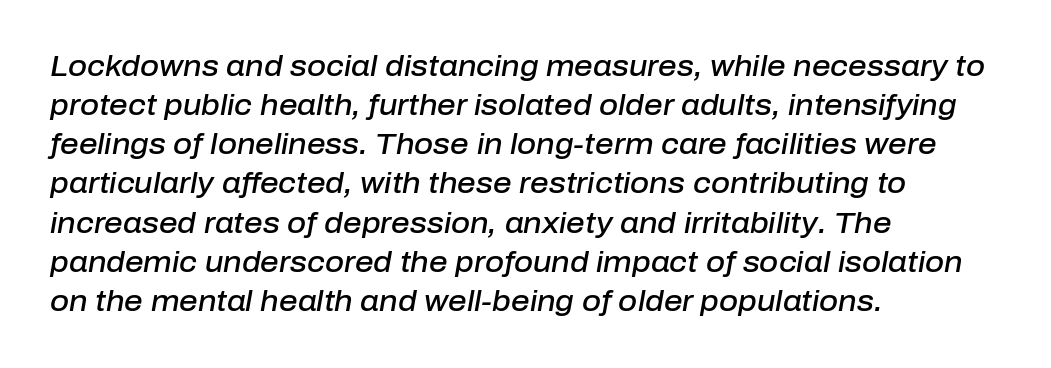
Weight: semibold (demi). This rendering uses left alignment, leaving the right contour irregular. The face used here is proportionally spaced, like ordinary book or web type. Decoration check: the copy has no underline.
